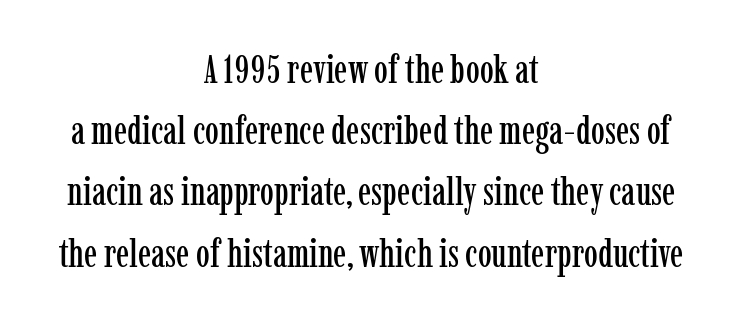
Q: Is the text italic (slanted)? A: No, it is upright.
Q: Is the typeface a serif or a sans-serif typeface? A: Serif.
Q: Is the text underlined? A: No.
Q: How is the paragraph aligned? A: Centered.
Q: Is the spacing between letters normal or unusually wide? A: Normal.
Q: Is the spacing between lines tight, normal or loose? A: Normal.
Q: Width (condensed, normal, or wide)? A: Condensed.
Q: Stroke contrast? A: Low.
Q: x-height? A: Medium.
Q: Monospaced? A: No.
